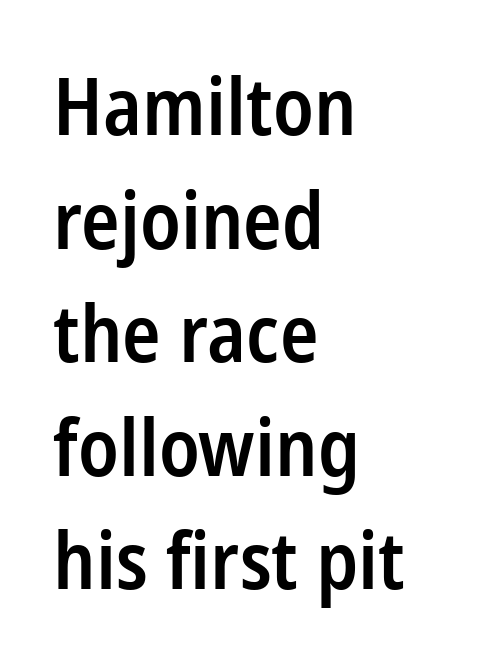
Q: Is the text bold? A: Semi-bold.
Q: Is the text italic (slanted)? A: No, it is upright.
Q: Is the typeface a serif or a sans-serif typeface? A: Sans-serif.
Q: Is the text underlined? A: No.
Q: How is the paragraph aligned? A: Left-aligned.
Q: Is the spacing between letters normal or unusually wide? A: Normal.
Q: Is the spacing between lines tight, normal or loose? A: Normal.
Q: Width (condensed, normal, or wide)? A: Condensed.
Q: Stroke contrast? A: Low.
Q: x-height? A: Medium.
Q: Monospaced? A: No.
